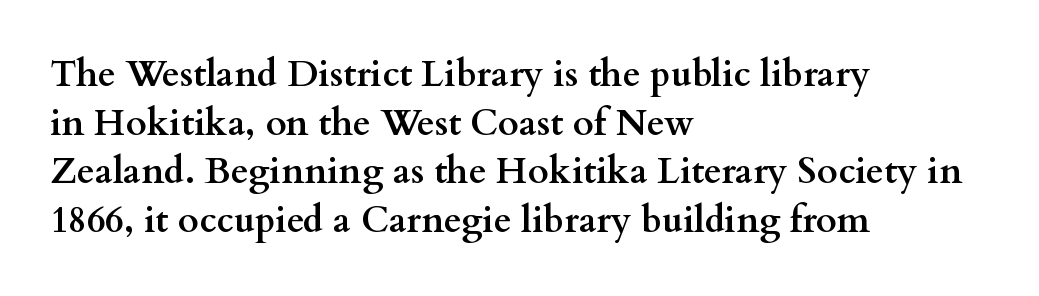
Q: Is the text bold? A: Yes.
Q: Is the text italic (slanted)? A: No, it is upright.
Q: Is the typeface a serif or a sans-serif typeface? A: Serif.
Q: Is the text underlined? A: No.
Q: How is the paragraph aligned? A: Left-aligned.
Q: Is the spacing between letters normal or unusually wide? A: Normal.
Q: Is the spacing between lines tight, normal or loose? A: Normal.
Q: Width (condensed, normal, or wide)? A: Wide.
Q: Stroke contrast? A: Medium.
Q: x-height? A: Small.
Q: Monospaced? A: No.
